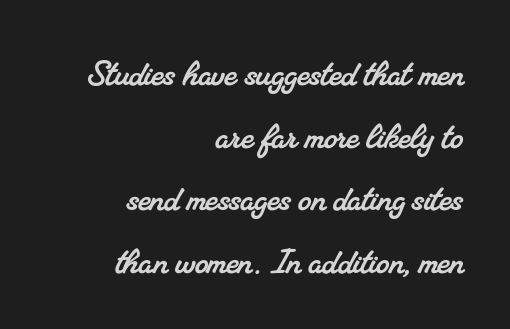
Q: Is the typeface a serif or a sans-serif typeface? A: Serif.
Q: Is the text underlined? A: No.
Q: How is the paragraph aligned? A: Right-aligned.
Q: Is the spacing between letters normal or unusually wide? A: Normal.
Q: Is the spacing between lines tight, normal or loose? A: Normal.
Q: Width (condensed, normal, or wide)? A: Normal.
Q: Stroke contrast? A: Medium.
Q: x-height? A: Small.
Q: Monospaced? A: No.
